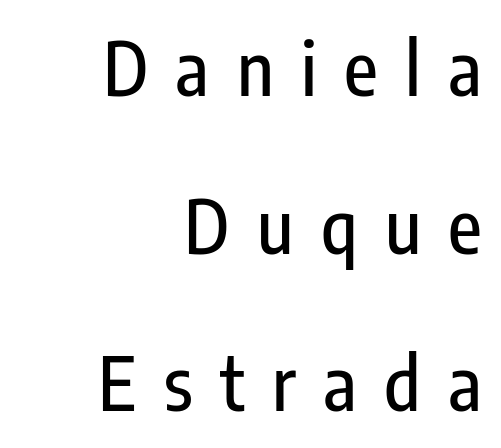
Baseline-to-baseline distance is far greater than the letter height. The face used here is rendered with a markedly widened letterfit. The face used here is proportionally spaced, like ordinary book or web type. No word sits above an underline. Where is the straight margin? On the right. This is the regular roman posture of the typeface.
